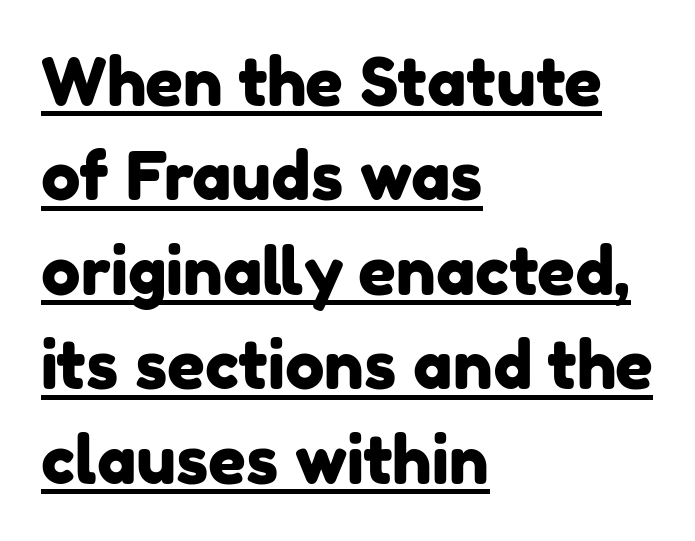
Q: Is the typeface a serif or a sans-serif typeface? A: Sans-serif.
Q: Is the text underlined? A: Yes.
Q: How is the paragraph aligned? A: Left-aligned.
Q: Is the spacing between letters normal or unusually wide? A: Normal.
Q: Is the spacing between lines tight, normal or loose? A: Normal.
Q: Width (condensed, normal, or wide)? A: Normal.
Q: Stroke contrast? A: Low.
Q: x-height? A: Medium.
Q: Monospaced? A: No.
